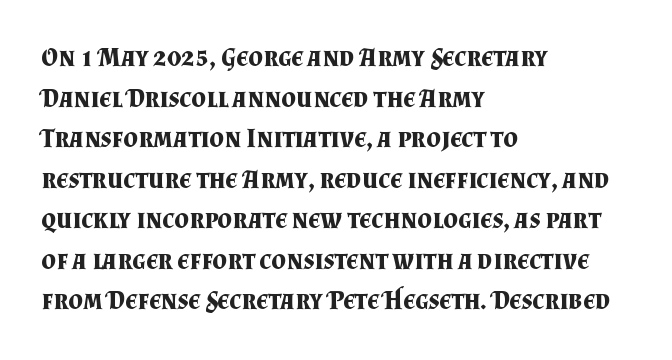
{"italic": "no", "bold": "yes", "underline": "no", "align": "left", "line_spacing": "normal", "line_spacing_ratio": 1.56, "letter_spacing": "normal", "letter_spacing_em": 0.0, "glyph_px": 26}
